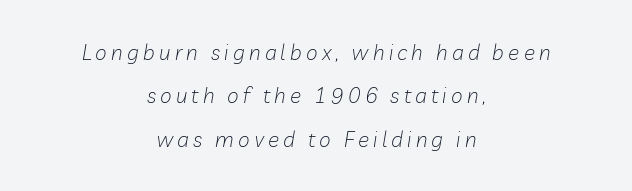
{"italic": "yes", "lean": "right", "slant_degrees": 10, "bold": "no", "underline": "no", "align": "center", "line_spacing": "loose", "line_spacing_ratio": 2.07, "letter_spacing": "wide", "letter_spacing_em": 0.2, "glyph_px": 21}
